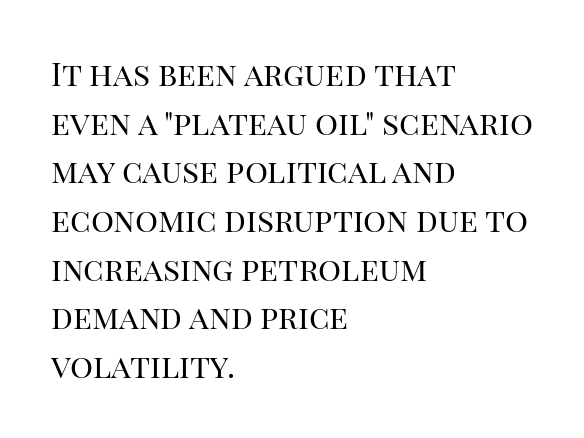
Q: Is the text bold? A: No.
Q: Is the text italic (slanted)? A: No, it is upright.
Q: Is the typeface a serif or a sans-serif typeface? A: Serif.
Q: Is the text underlined? A: No.
Q: How is the paragraph aligned? A: Left-aligned.
Q: Is the spacing between letters normal or unusually wide? A: Normal.
Q: Is the spacing between lines tight, normal or loose? A: Normal.
Q: Width (condensed, normal, or wide)? A: Normal.
Q: Stroke contrast? A: High.
Q: x-height? A: Large.
Q: Monospaced? A: No.
